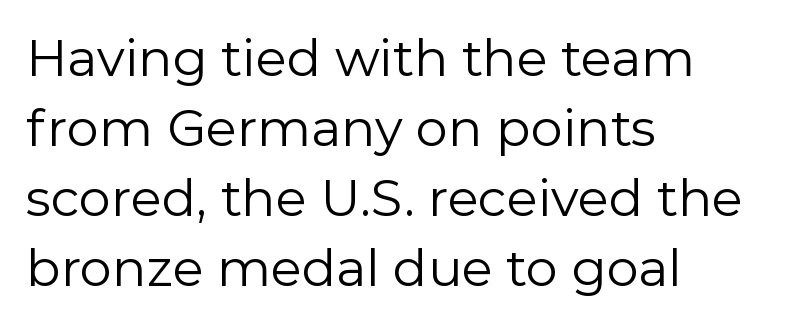
{"serif": "no", "italic": "no", "bold": "no", "weight": "regular", "width": "normal", "x_height": "medium", "monospaced": "no", "underline": "no", "align": "left", "line_spacing": "normal", "line_spacing_ratio": 1.37, "letter_spacing": "normal", "letter_spacing_em": 0.0, "glyph_px": 51}
